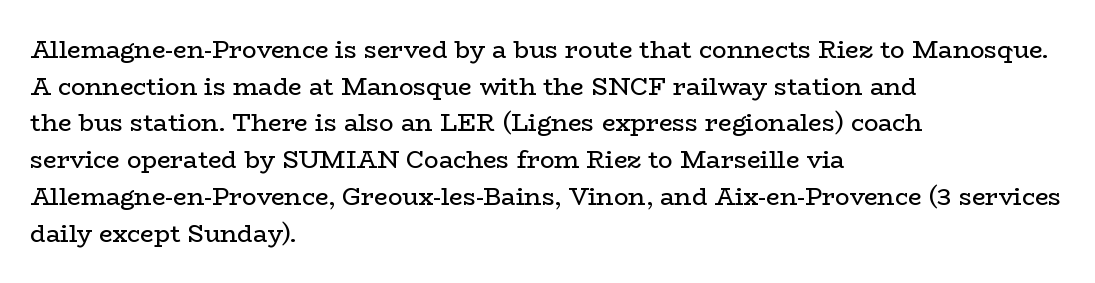
{"italic": "no", "bold": "no", "underline": "no", "align": "left", "line_spacing": "normal", "line_spacing_ratio": 1.53, "letter_spacing": "normal", "letter_spacing_em": 0.0, "glyph_px": 24}
